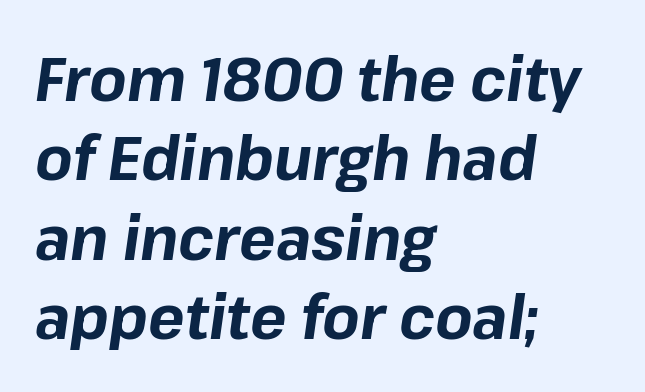
A bare baseline throughout the passage. There is no visible air inserted between adjacent glyphs. Is there much room between lines? A standard amount, neither cramped nor airy. This sample uses an oblique cut, with every glyph tilted off the vertical. This sample has the flowing, uneven cadence of proportional lettering.
